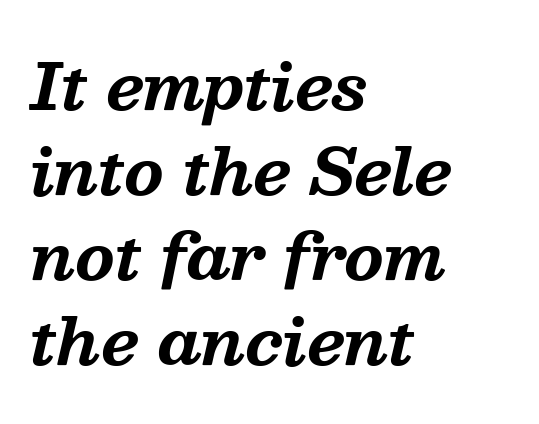
Q: Is the text bold? A: Yes.
Q: Is the text italic (slanted)? A: Yes, it leans right by about 13 degrees.
Q: Is the typeface a serif or a sans-serif typeface? A: Serif.
Q: Is the text underlined? A: No.
Q: How is the paragraph aligned? A: Left-aligned.
Q: Is the spacing between letters normal or unusually wide? A: Normal.
Q: Is the spacing between lines tight, normal or loose? A: Normal.
Q: Width (condensed, normal, or wide)? A: Normal.
Q: Stroke contrast? A: Medium.
Q: x-height? A: Medium.
Q: Monospaced? A: No.
